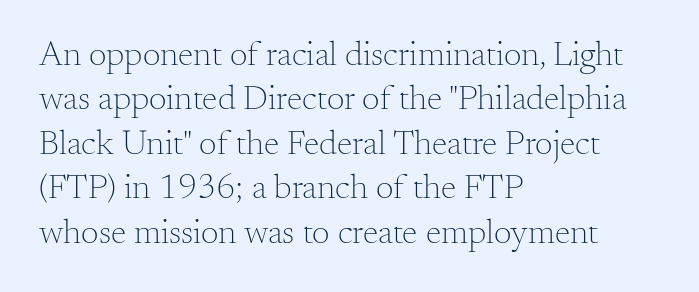
In CSS terms this would be text-align: left. Nope, not italic — everything's standing straight. Observe the ordinary spacing: letters are neighbours, not strangers. Only glyphs here, with clear space below each row.
